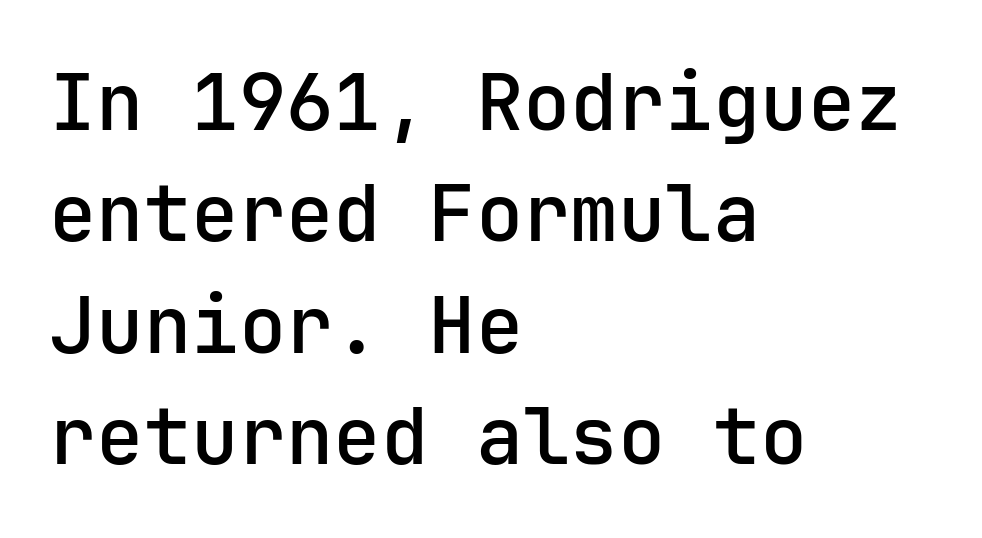
The image shows 79 px sans-serif type, upright, monospaced; set left-aligned, normal line spacing (1.41x), normal letter spacing, not underlined; low stroke contrast and a medium x-height.
